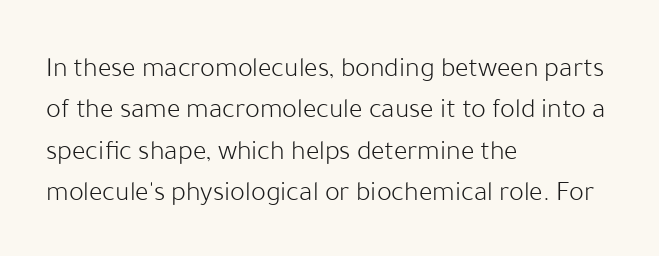
Q: Is the text bold? A: No.
Q: Is the text italic (slanted)? A: No, it is upright.
Q: Is the typeface a serif or a sans-serif typeface? A: Sans-serif.
Q: Is the text underlined? A: No.
Q: How is the paragraph aligned? A: Left-aligned.
Q: Is the spacing between letters normal or unusually wide? A: Normal.
Q: Is the spacing between lines tight, normal or loose? A: Normal.
Q: Width (condensed, normal, or wide)? A: Normal.
Q: Stroke contrast? A: Low.
Q: x-height? A: Medium.
Q: Monospaced? A: No.
